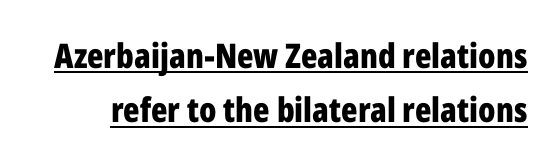
What kind of face is this? One without serifs — a sans. Regular leading. This sample has the flowing, uneven cadence of proportional lettering. Look at the tracking — it's just the regular setting, nothing added. A full-strength bold gives these letters their thick strokes. The passage shown is underscored from start to finish.
